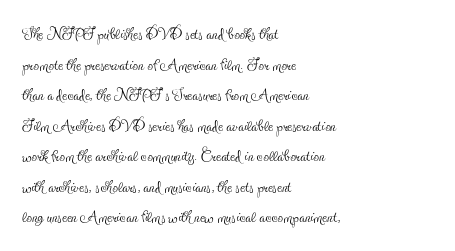
Here the glyphs are tracked normally, forming tight word shapes. This sample keeps an unexceptional amount of space between lines. Each stroke keeps to a modest, everyday thickness or less. This rendering uses left alignment, leaving the right contour irregular. Descenders are the only things crossing below the line.
